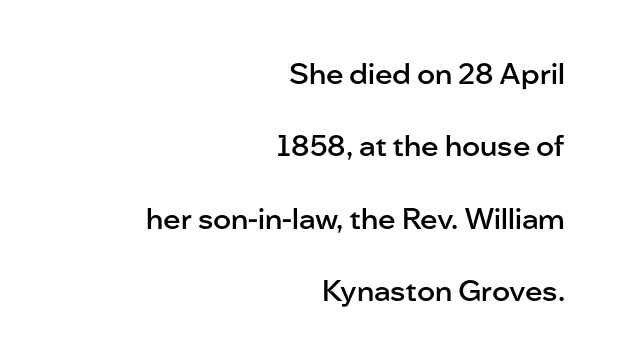
{"serif": "no", "italic": "no", "bold": "semi", "weight": "semibold", "width": "normal", "stroke_contrast": "low", "x_height": "medium", "monospaced": "no", "underline": "no", "align": "right", "line_spacing": "loose", "line_spacing_ratio": 2.5, "letter_spacing": "normal", "letter_spacing_em": 0.0, "glyph_px": 29}
